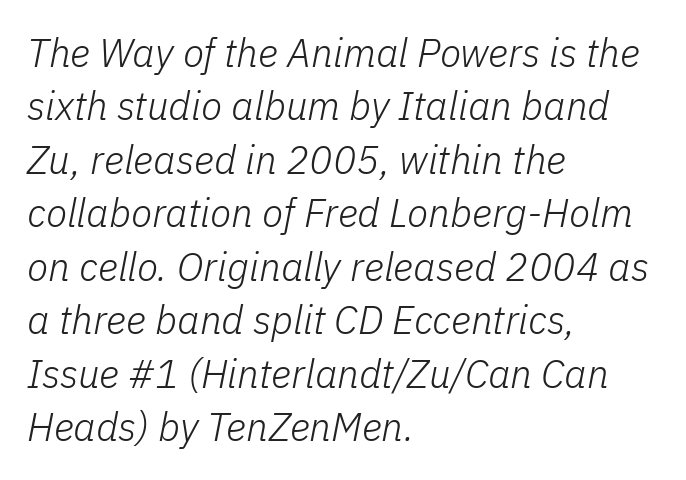
The image shows 39 px light type, italic (leaning right); set left-aligned, normal line spacing (1.37x), normal letter spacing, not underlined; low stroke contrast and a medium x-height.
